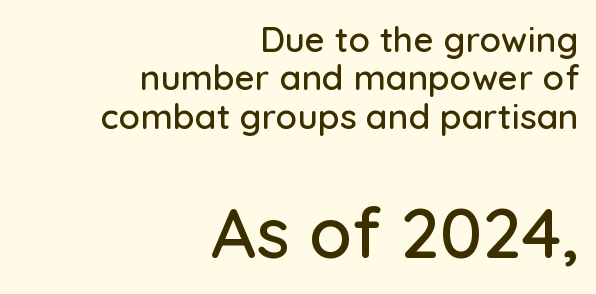
Q: Is the text italic (slanted)? A: No, it is upright.
Q: Is the typeface a serif or a sans-serif typeface? A: Sans-serif.
Q: Is the text underlined? A: No.
Q: How is the paragraph aligned? A: Right-aligned.
Q: Is the spacing between letters normal or unusually wide? A: Normal.
Q: Is the spacing between lines tight, normal or loose? A: Tight.
Q: Which block of text is set in a larger size, the first (top) or the second (bottom)? A: The second (bottom) one.
Q: Width (condensed, normal, or wide)? A: Normal.
Q: Stroke contrast? A: Low.
Q: x-height? A: Medium.
Q: Monospaced? A: No.
